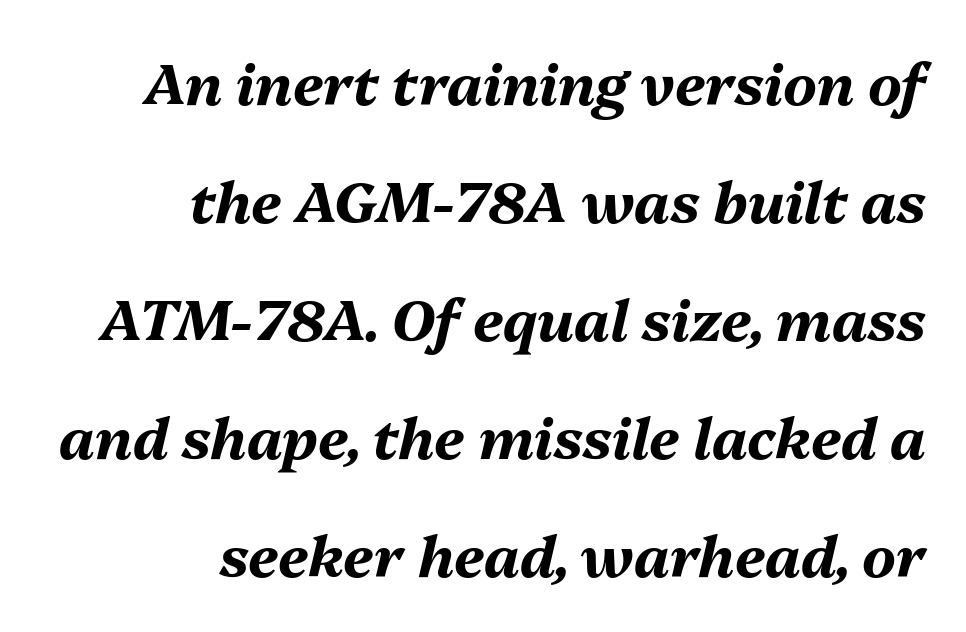
The image shows 57 px bold type, italic (leaning right); set right-aligned, loose line spacing (2.07x), normal letter spacing, not underlined; medium stroke contrast and a medium x-height.
